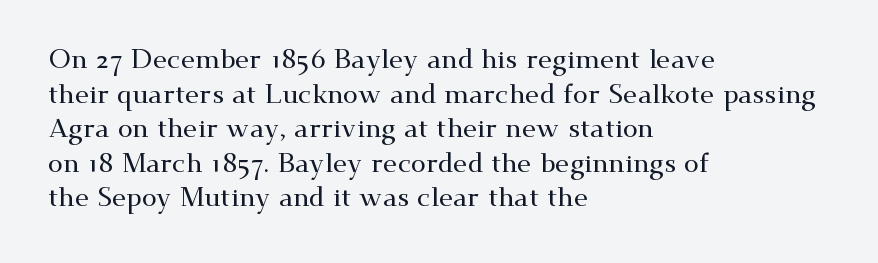
The image shows 27 px text type, upright; set left-aligned, normal line spacing (1.28x), normal letter spacing, not underlined.
